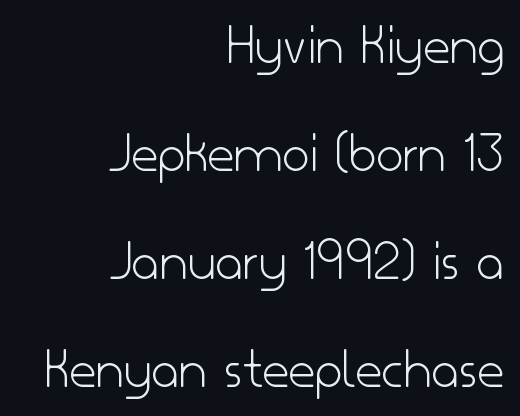
{"serif": "no", "italic": "no", "bold": "no", "weight": "light", "width": "normal", "stroke_contrast": "low", "x_height": "small", "monospaced": "no", "underline": "no", "align": "right", "line_spacing_ratio": 1.83, "letter_spacing": "normal", "letter_spacing_em": 0.0, "glyph_px": 59}
